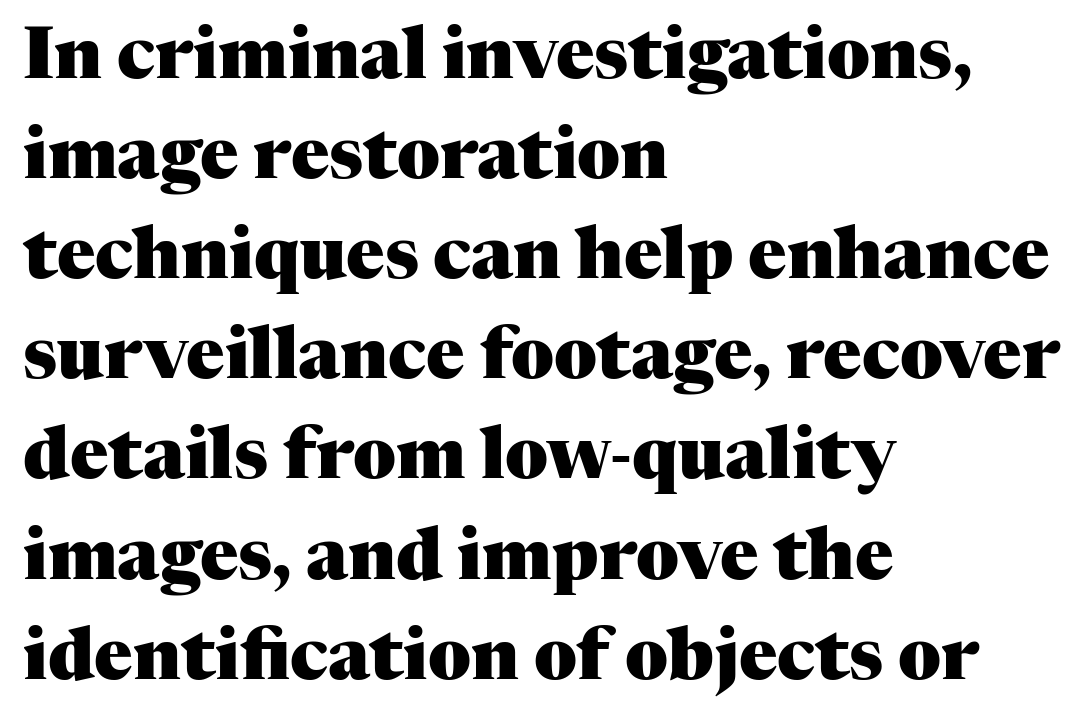
The image shows 71 px heavy serif type, upright; set left-aligned, normal line spacing (1.41x), normal letter spacing, not underlined; medium stroke contrast and a medium x-height.
